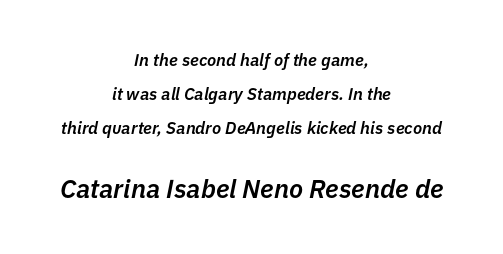
Q: Is the text bold? A: Semi-bold.
Q: Is the text italic (slanted)? A: Yes, it leans right by about 11 degrees.
Q: Is the text underlined? A: No.
Q: How is the paragraph aligned? A: Centered.
Q: Is the spacing between letters normal or unusually wide? A: Normal.
Q: Is the spacing between lines tight, normal or loose? A: Loose.
Q: Which block of text is set in a larger size, the first (top) or the second (bottom)? A: The second (bottom) one.
